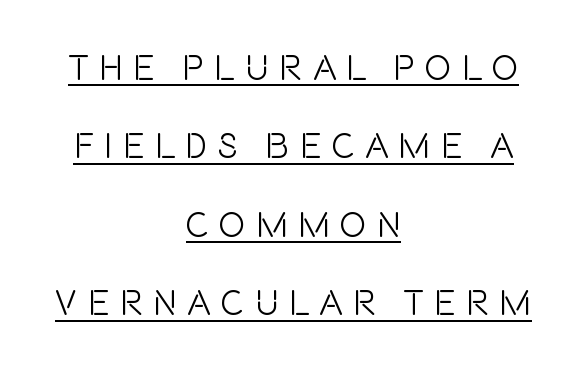
{"serif": "no", "italic": "no", "bold": "no", "weight": "light", "width": "condensed", "stroke_contrast": "low", "x_height": "large", "monospaced": "no", "underline": "yes", "align": "center", "line_spacing": "loose", "line_spacing_ratio": 2.18, "letter_spacing": "wide", "letter_spacing_em": 0.28, "glyph_px": 36}
